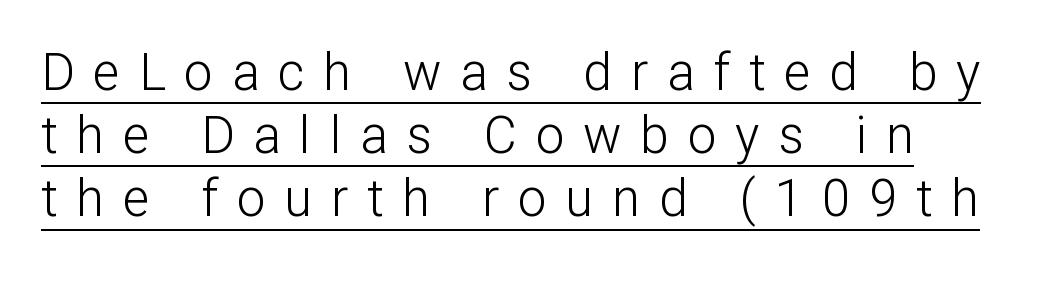
Looks like regular typesetting: each glyph gets only the width it needs. The type sits square on the baseline with zero lean. Typographically, this falls in the sans-serif category. The face used here is rendered with a markedly widened letterfit.
